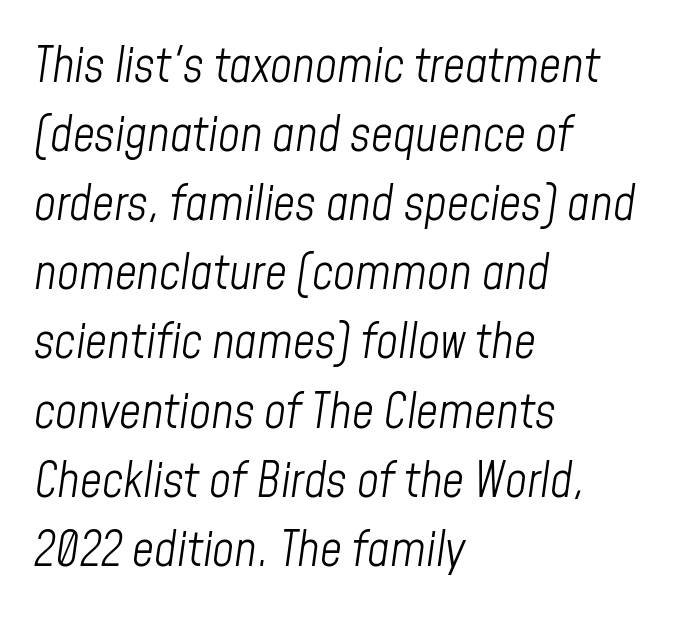
No extra tracking has been applied to these lines. Think standard paragraph weight, or any step lighter than that. The letters are slanted; this is an italic face. The paragraph shown leans on its left margin.
